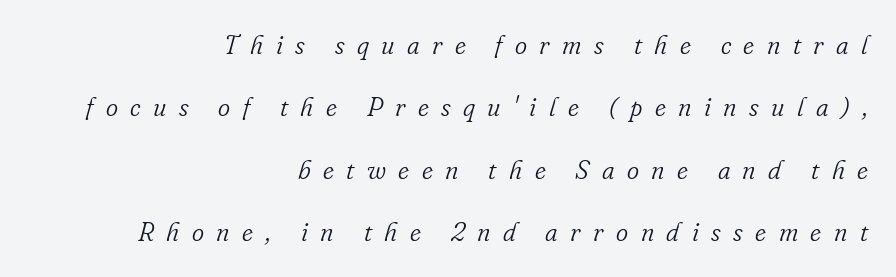
{"italic": "yes", "lean": "right", "slant_degrees": 16, "bold": "no", "underline": "no", "align": "right", "line_spacing": "loose", "line_spacing_ratio": 2.4, "letter_spacing": "wide", "letter_spacing_em": 0.48, "glyph_px": 26}
